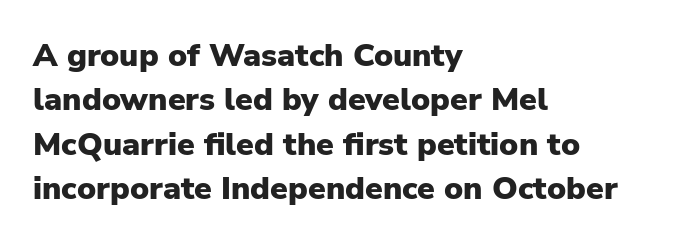
Q: Is the text bold? A: Yes.
Q: Is the text italic (slanted)? A: No, it is upright.
Q: Is the typeface a serif or a sans-serif typeface? A: Sans-serif.
Q: Is the text underlined? A: No.
Q: How is the paragraph aligned? A: Left-aligned.
Q: Is the spacing between letters normal or unusually wide? A: Normal.
Q: Is the spacing between lines tight, normal or loose? A: Normal.
Q: Width (condensed, normal, or wide)? A: Normal.
Q: Stroke contrast? A: Low.
Q: x-height? A: Medium.
Q: Monospaced? A: No.
